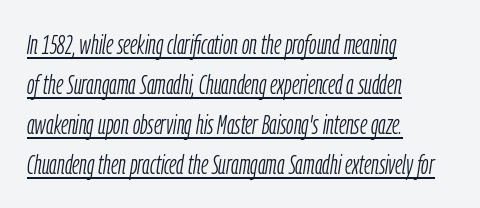
{"italic": "yes", "lean": "right", "slant_degrees": 9, "bold": "no", "underline": "yes", "align": "left", "line_spacing": "normal", "line_spacing_ratio": 1.48, "letter_spacing": "normal", "letter_spacing_em": 0.0, "glyph_px": 27}
